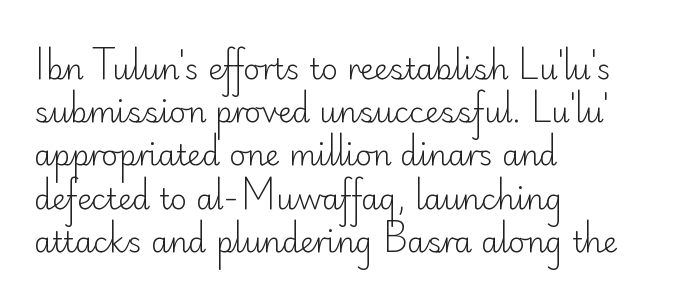
The image shows 29 px light sans-serif type, upright; set left-aligned, normal line spacing (1.49x), normal letter spacing, not underlined; low stroke contrast and a small x-height.
